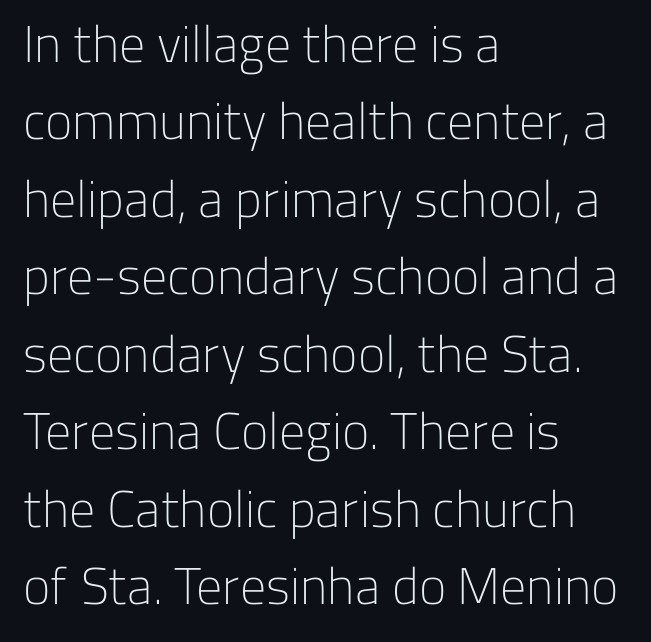
Interline gaps are of average width in this sample. Spacing verdict: proportional, widths tailored to each character. Unlike a traditional serif, this face leaves its strokes unadorned. Is the letter spacing exaggerated? No — it looks like the ordinary default. Ink coverage per letter is moderate at most.
